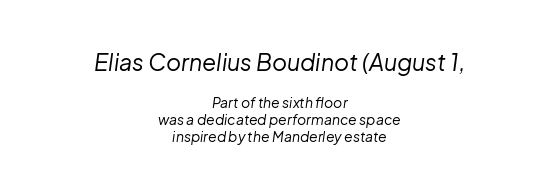
{"italic": "yes", "lean": "right", "slant_degrees": 8, "bold": "no", "underline": "no", "align": "center", "line_spacing_ratio": 1.21, "letter_spacing": "normal", "letter_spacing_em": 0.0, "larger_block": "first", "size_ratio": 1.64, "glyph_px": 23}
